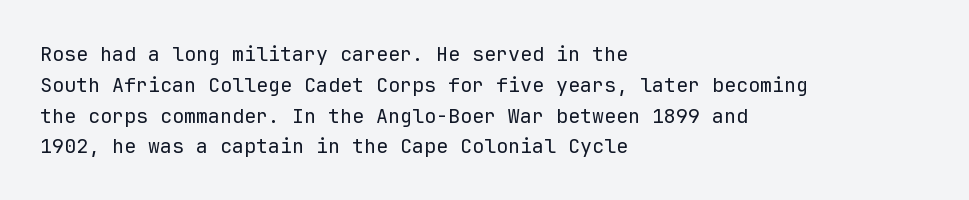
Unmarked baselines from the first word to the last. Between one letter and the next there's only the usual sliver of space. Left-aligned paragraph, ragged on the right. Compared with typical paragraphs, the rows here are spaced about the same. It's the straight-up-and-down kind of type.
